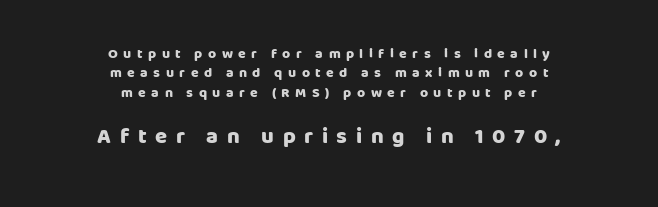
Q: Is the text bold? A: Yes.
Q: Is the text italic (slanted)? A: No, it is upright.
Q: Is the text underlined? A: No.
Q: How is the paragraph aligned? A: Centered.
Q: Is the spacing between letters normal or unusually wide? A: Unusually wide.
Q: Is the spacing between lines tight, normal or loose? A: Normal.
Q: Which block of text is set in a larger size, the first (top) or the second (bottom)? A: The second (bottom) one.
